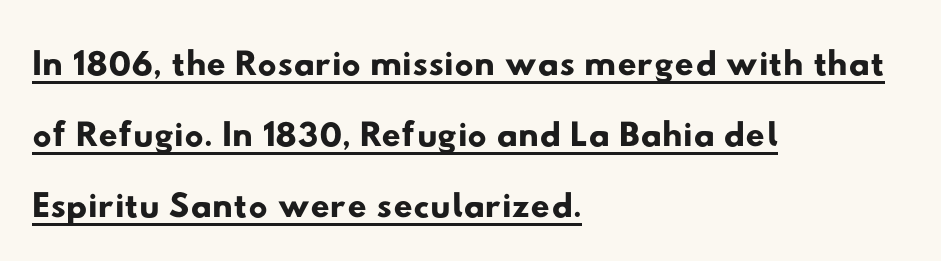
Q: Is the typeface a serif or a sans-serif typeface? A: Sans-serif.
Q: Is the text underlined? A: Yes.
Q: How is the paragraph aligned? A: Left-aligned.
Q: Is the spacing between letters normal or unusually wide? A: Normal.
Q: Is the spacing between lines tight, normal or loose? A: Normal.
Q: Width (condensed, normal, or wide)? A: Wide.
Q: Stroke contrast? A: Low.
Q: x-height? A: Small.
Q: Monospaced? A: No.
